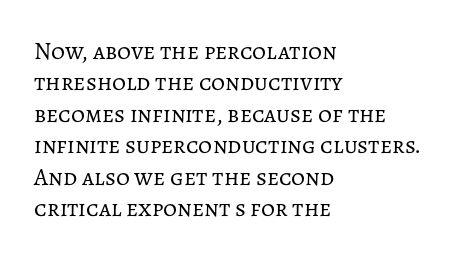
Q: Is the text bold? A: No.
Q: Is the text italic (slanted)? A: No, it is upright.
Q: Is the text underlined? A: No.
Q: How is the paragraph aligned? A: Left-aligned.
Q: Is the spacing between letters normal or unusually wide? A: Normal.
Q: Is the spacing between lines tight, normal or loose? A: Normal.
